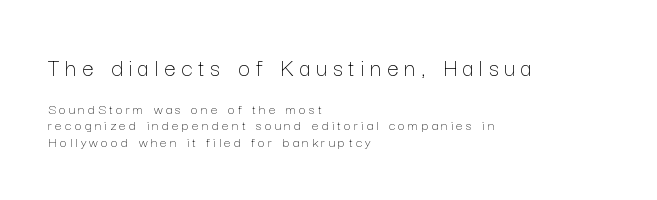
Clear beneath every line of the passage. Very little white space separates one row of letters from the next. A classic flush-left, rag-right setting is used for this passage. Characters follow at a spacing far wider than the type designer built in.
